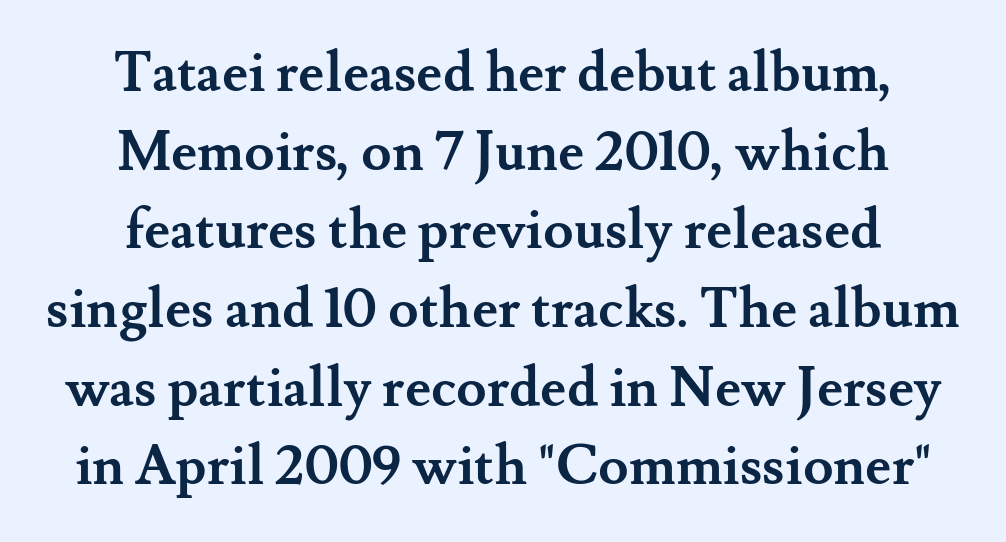
Q: Is the text bold? A: Yes.
Q: Is the text italic (slanted)? A: No, it is upright.
Q: Is the typeface a serif or a sans-serif typeface? A: Serif.
Q: Is the text underlined? A: No.
Q: How is the paragraph aligned? A: Centered.
Q: Is the spacing between letters normal or unusually wide? A: Normal.
Q: Is the spacing between lines tight, normal or loose? A: Normal.
Q: Width (condensed, normal, or wide)? A: Normal.
Q: Stroke contrast? A: Medium.
Q: x-height? A: Small.
Q: Monospaced? A: No.
